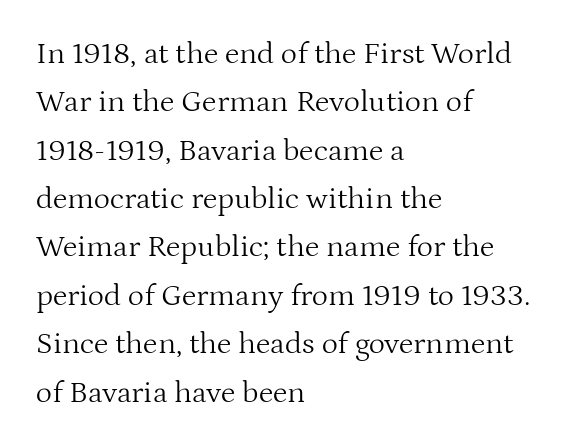
The image shows 31 px light serif type, upright; set left-aligned, normal line spacing (1.56x), normal letter spacing, not underlined; medium stroke contrast and a medium x-height.
